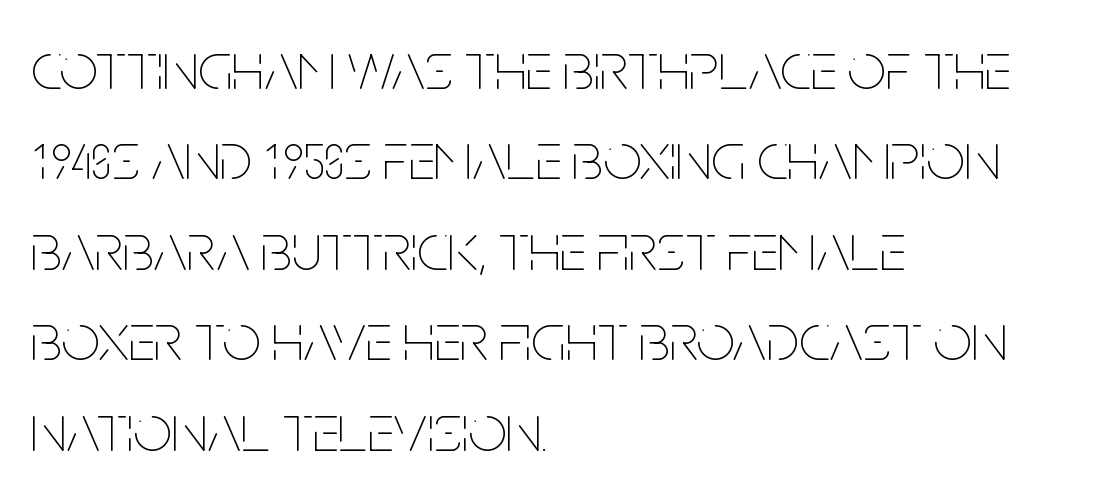
What's the leading like? Ordinary, nothing unusual. Between one letter and the next there's only the usual sliver of space. The lines in this sample share a left origin and differ only in where they stop. The passage shown is typed in a proportional face where columns would drift. Honestly, there is no underline to notice here at all.
